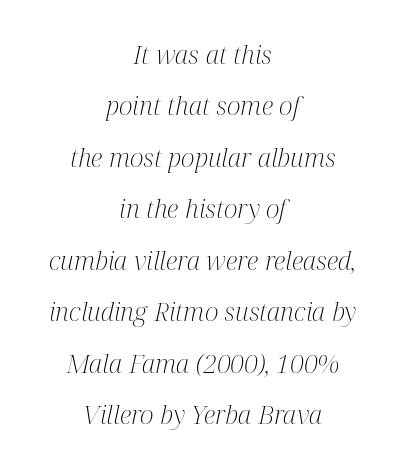
No extra ink here — the face is not bold. The gap between lines stays unmarked. Slant detected: the letters are inclined. Alignment: centered.
